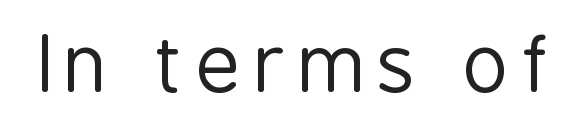
{"serif": "no", "italic": "no", "bold": "no", "weight": "regular", "width": "condensed", "stroke_contrast": "low", "x_height": "medium", "monospaced": "no", "underline": "no", "glyph_px": 78}
